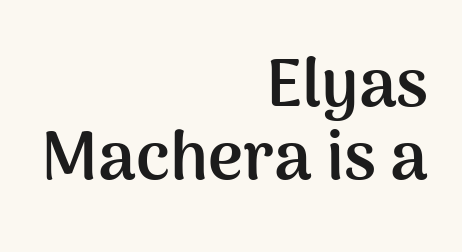
Q: Is the text bold? A: Yes.
Q: Is the text italic (slanted)? A: No, it is upright.
Q: Is the typeface a serif or a sans-serif typeface? A: Sans-serif.
Q: Is the text underlined? A: No.
Q: How is the paragraph aligned? A: Right-aligned.
Q: Is the spacing between letters normal or unusually wide? A: Normal.
Q: Is the spacing between lines tight, normal or loose? A: Tight.
Q: Width (condensed, normal, or wide)? A: Normal.
Q: Stroke contrast? A: Medium.
Q: x-height? A: Medium.
Q: Monospaced? A: No.
